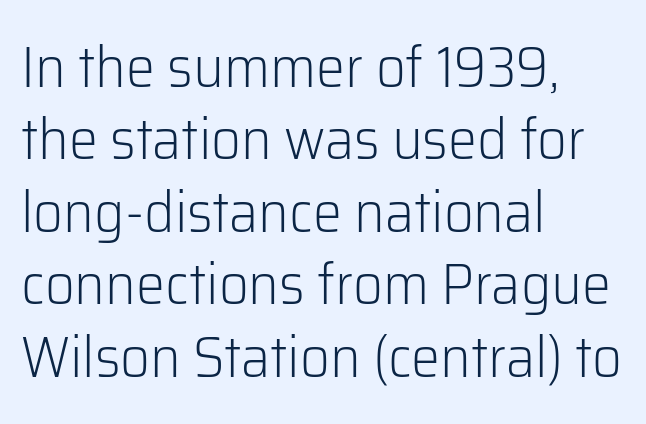
{"serif": "no", "italic": "no", "bold": "no", "weight": "light", "width": "normal", "stroke_contrast": "low", "x_height": "medium", "monospaced": "no", "underline": "no", "align": "left", "line_spacing": "normal", "line_spacing_ratio": 1.25, "letter_spacing": "normal", "letter_spacing_em": 0.0, "glyph_px": 58}
